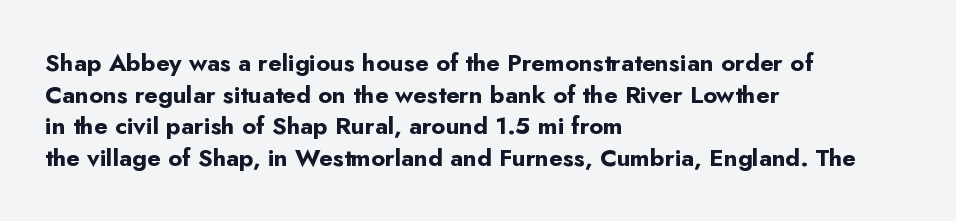
The image shows 24 px bold type, upright; set left-aligned, normal line spacing (1.32x), normal letter spacing, not underlined.
